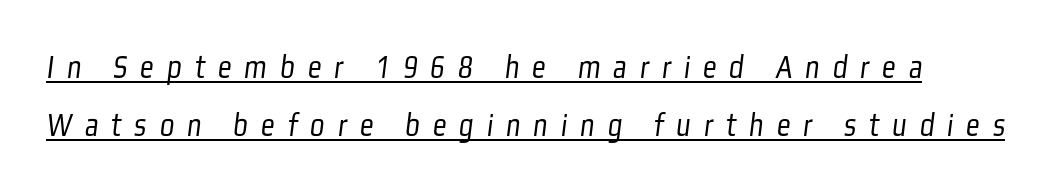
{"serif": "no", "bold": "no", "weight": "light", "width": "condensed", "stroke_contrast": "low", "x_height": "medium", "monospaced": "no", "underline": "yes", "line_spacing_ratio": 1.71, "letter_spacing": "wide", "letter_spacing_em": 0.38, "glyph_px": 34}
